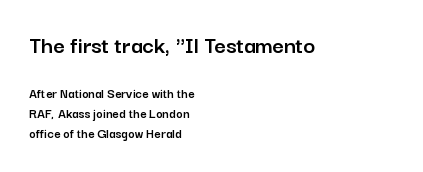
Q: Is the text italic (slanted)? A: No, it is upright.
Q: Is the text underlined? A: No.
Q: How is the paragraph aligned? A: Left-aligned.
Q: Is the spacing between letters normal or unusually wide? A: Normal.
Q: Is the spacing between lines tight, normal or loose? A: Normal.
Q: Which block of text is set in a larger size, the first (top) or the second (bottom)? A: The first (top) one.
